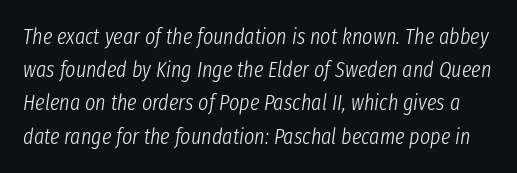
Q: Is the text bold? A: No.
Q: Is the text italic (slanted)? A: Yes, it leans right by about 8 degrees.
Q: Is the text underlined? A: No.
Q: Is the spacing between letters normal or unusually wide? A: Normal.
Q: Is the spacing between lines tight, normal or loose? A: Normal.
